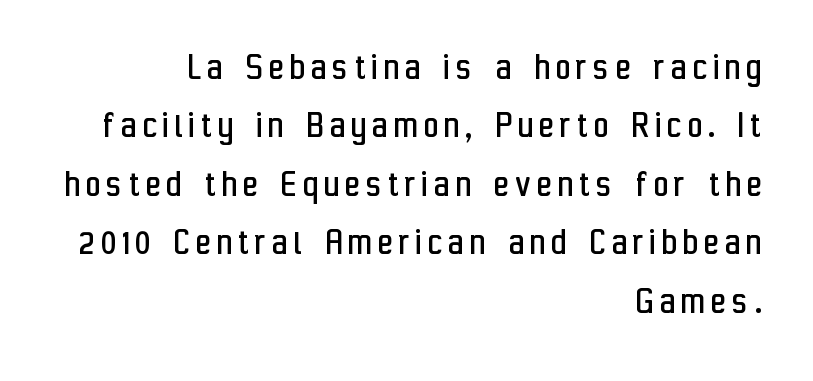
Q: Is the text bold? A: No.
Q: Is the text italic (slanted)? A: No, it is upright.
Q: Is the typeface a serif or a sans-serif typeface? A: Sans-serif.
Q: Is the text underlined? A: No.
Q: How is the paragraph aligned? A: Right-aligned.
Q: Is the spacing between lines tight, normal or loose? A: Normal.
Q: Width (condensed, normal, or wide)? A: Condensed.
Q: Stroke contrast? A: Low.
Q: x-height? A: Medium.
Q: Monospaced? A: No.
